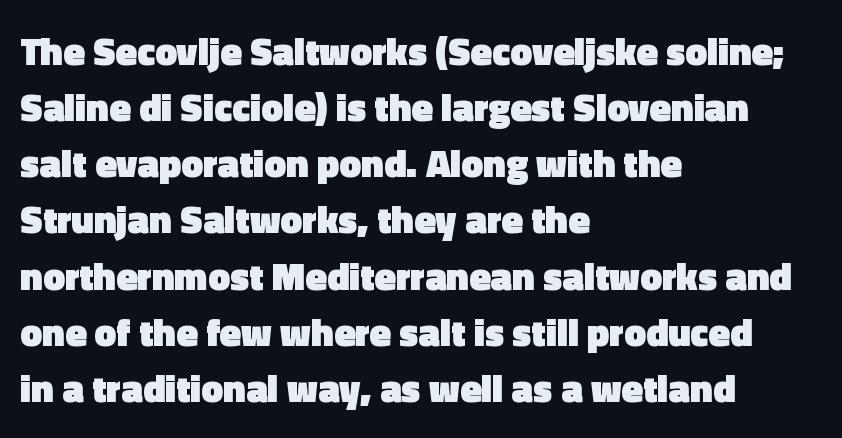
The image shows 39 px heavy sans-serif type, upright; set left-aligned, normal line spacing (1.44x), normal letter spacing, not underlined; a medium x-height.
